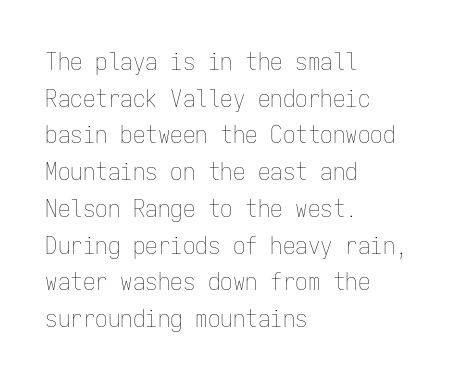
The image shows 25 px text type, upright; set left-aligned, normal line spacing (1.47x), normal letter spacing, not underlined.
